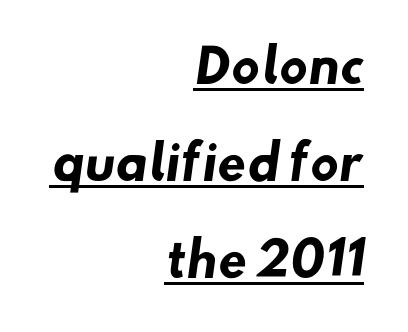
The image shows 47 px heavy sans-serif type; set right-aligned, loose line spacing (2.06x), normal letter spacing, underlined; low stroke contrast and a small x-height.
